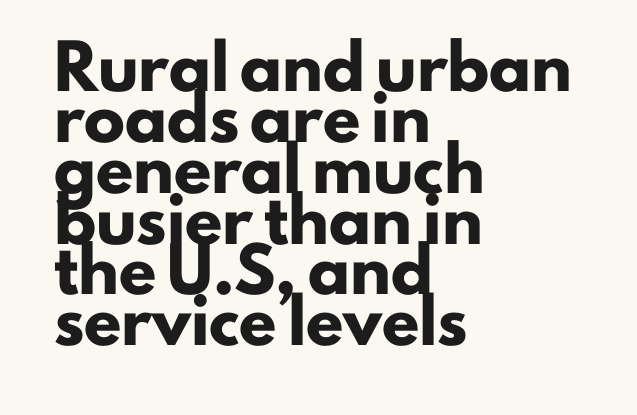
Does the weight exceed regular? Yes, all the way to bold. Looks like regular typesetting: each glyph gets only the width it needs. The lettering stays uniformly vertical, giving the passage a roman look. These lines keep a tight, regular rhythm from letter to letter. Line starts are locked; line ends wander. The zone under the glyphs is completely vacant.
